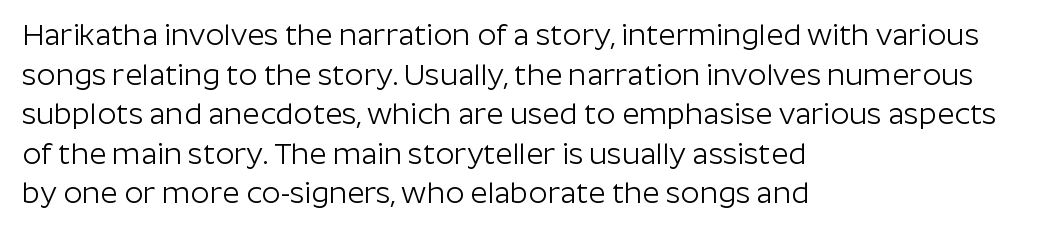
{"serif": "no", "italic": "no", "bold": "no", "weight": "light", "width": "normal", "stroke_contrast": "low", "x_height": "medium", "monospaced": "no", "underline": "no", "align": "left", "line_spacing": "normal", "line_spacing_ratio": 1.32, "letter_spacing": "normal", "letter_spacing_em": 0.0, "glyph_px": 30}
